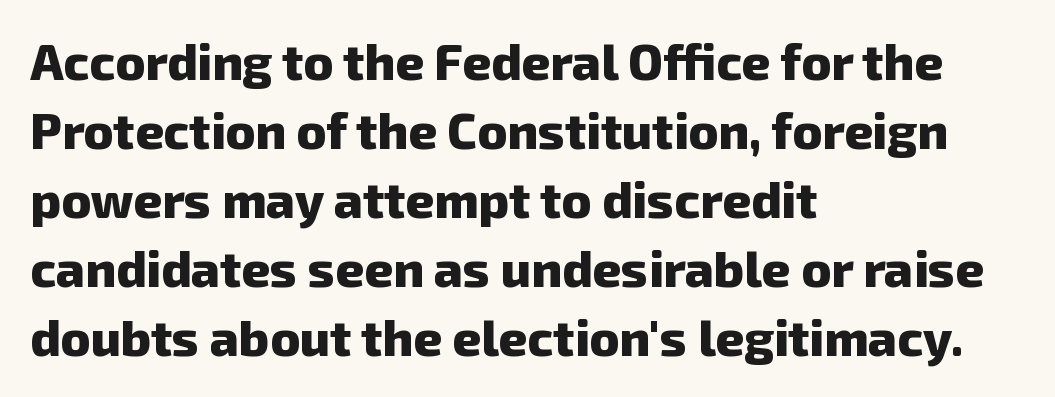
The designer left line spacing at the default. Think of a printed novel: that variable character pitch is what you see here. Clear beneath every line of the passage. A typesetter would call this zero additional tracking. The glyphs in this specimen are sans serif.
